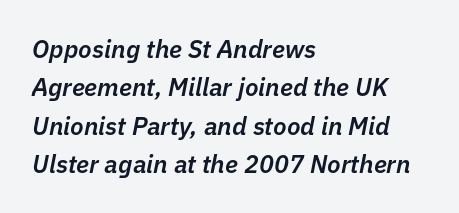
The image shows 25 px text type, italic (leaning right); set left-aligned, normal line spacing (1.54x), normal letter spacing, not underlined.
